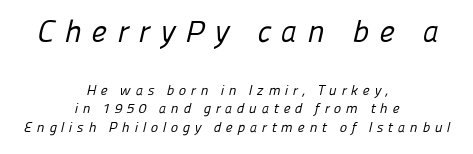
The image shows 31 px regular-weight sans-serif type; set centered, normal line spacing (1.32x), unusually wide letter spacing (+0.33 em), not underlined; the first (top) block is 2.21x larger; low stroke contrast and a medium x-height.
